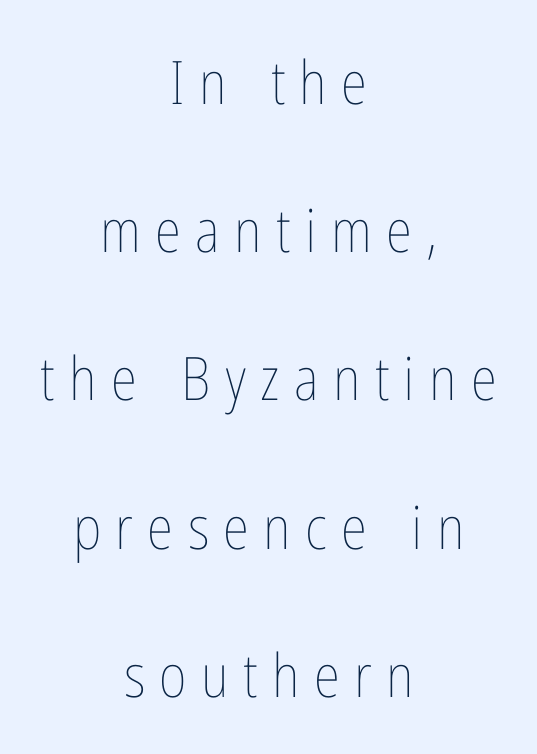
The whitespace from short lines is split evenly between both sides. Unbolded letterforms with no extra heft. A great deal of white space separates one row of letters from the next. Just letters on the line, the space beneath them empty. Note the varied advance widths — an 'i' is clearly narrower than an 'm'.
